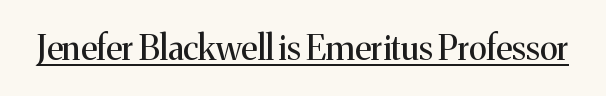
Nothing heavy about these letters — not bold at all. Spacing between characters is what you'd get straight out of the box. Somebody hit Ctrl+U on this one — the words are underlined. The rendering uses natural spacing where letterforms have individual widths.
